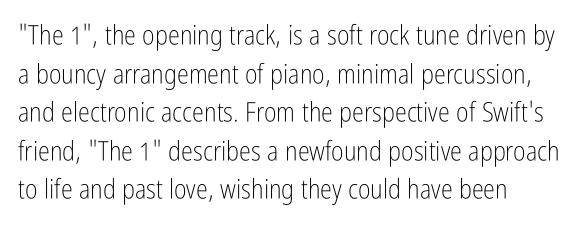
Heaviness? Minimal to ordinary, like unemphasized prose. The horizontal fit of the characters is conventional and even. Tall strokes in this sample are plumb rather than angled. If you measured baseline to baseline, you'd find a middling distance.
